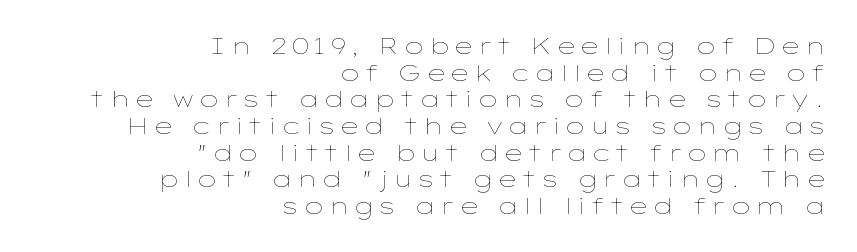
Q: Is the text bold? A: No.
Q: Is the text italic (slanted)? A: No, it is upright.
Q: Is the text underlined? A: No.
Q: How is the paragraph aligned? A: Right-aligned.
